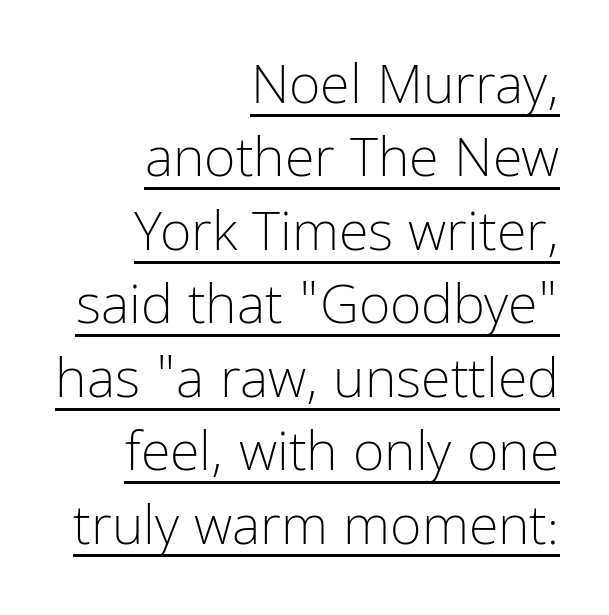
Q: Is the text bold? A: No.
Q: Is the text italic (slanted)? A: No, it is upright.
Q: Is the typeface a serif or a sans-serif typeface? A: Sans-serif.
Q: Is the text underlined? A: Yes.
Q: How is the paragraph aligned? A: Right-aligned.
Q: Is the spacing between letters normal or unusually wide? A: Normal.
Q: Is the spacing between lines tight, normal or loose? A: Normal.
Q: Width (condensed, normal, or wide)? A: Condensed.
Q: Stroke contrast? A: Low.
Q: x-height? A: Medium.
Q: Monospaced? A: No.
